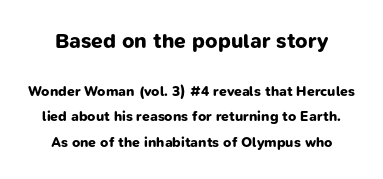
Q: Is the text bold? A: Yes.
Q: Is the text underlined? A: No.
Q: Is the spacing between letters normal or unusually wide? A: Normal.
Q: Which block of text is set in a larger size, the first (top) or the second (bottom)? A: The first (top) one.
